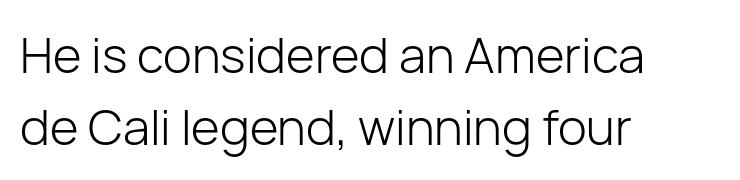
The rendering keeps characters at their native spacing. Any mark beneath the type? The region is blank. Note the varied advance widths — an 'i' is clearly narrower than an 'm'. A classic flush-left, rag-right setting is used for this passage. Unlike a traditional serif, this face leaves its strokes unadorned. No chunkiness to these letters — they're not bold.
